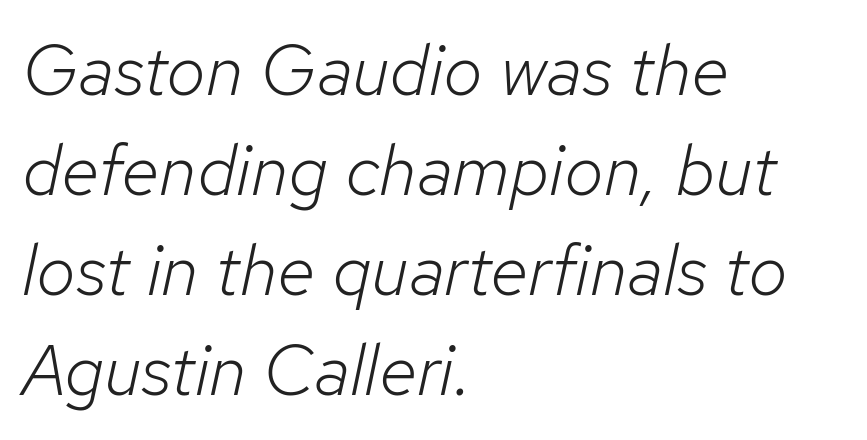
{"italic": "yes", "lean": "right", "slant_degrees": 12, "bold": "no", "weight": "light", "width": "normal", "stroke_contrast": "low", "x_height": "medium", "monospaced": "no", "underline": "no", "align": "left", "line_spacing": "normal", "line_spacing_ratio": 1.41, "letter_spacing": "normal", "letter_spacing_em": 0.0, "glyph_px": 71}
